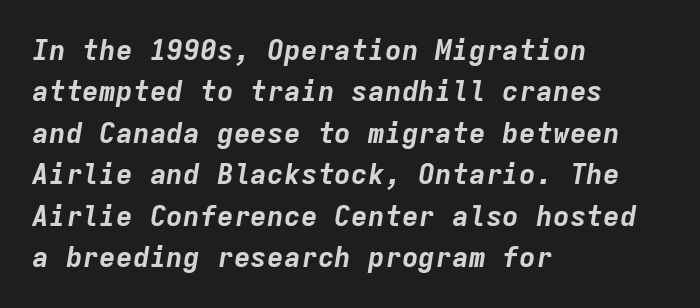
{"italic": "yes", "lean": "right", "slant_degrees": 9, "bold": "yes", "weight": "bold", "width": "normal", "stroke_contrast": "low", "x_height": "medium", "monospaced": "yes", "underline": "no", "align": "left", "line_spacing": "normal", "line_spacing_ratio": 1.48, "letter_spacing": "normal", "letter_spacing_em": 0.0, "glyph_px": 28}
